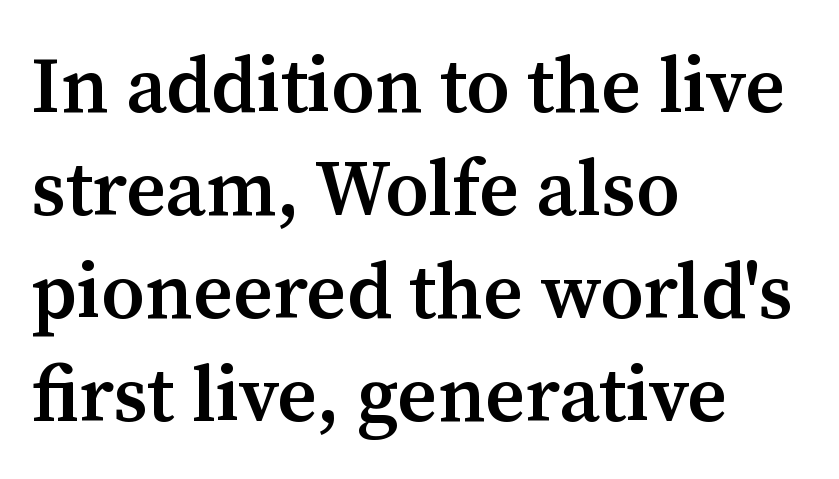
Q: Is the text bold? A: Semi-bold.
Q: Is the text italic (slanted)? A: No, it is upright.
Q: Is the typeface a serif or a sans-serif typeface? A: Serif.
Q: Is the text underlined? A: No.
Q: How is the paragraph aligned? A: Left-aligned.
Q: Is the spacing between letters normal or unusually wide? A: Normal.
Q: Is the spacing between lines tight, normal or loose? A: Normal.
Q: Width (condensed, normal, or wide)? A: Normal.
Q: Stroke contrast? A: Medium.
Q: x-height? A: Medium.
Q: Monospaced? A: No.
